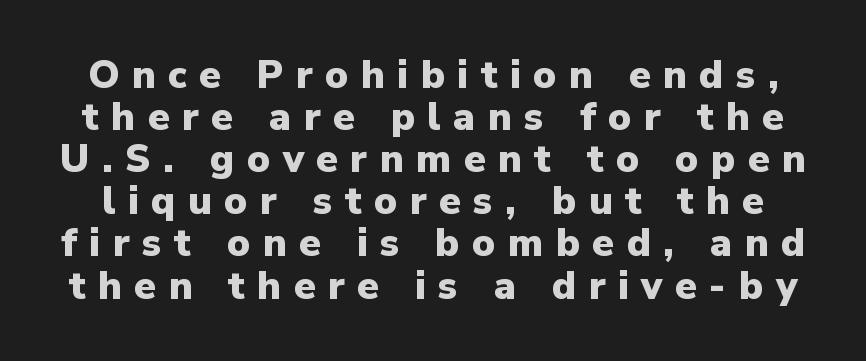
Q: Is the text bold? A: Yes.
Q: Is the text italic (slanted)? A: No, it is upright.
Q: Is the typeface a serif or a sans-serif typeface? A: Sans-serif.
Q: Is the text underlined? A: No.
Q: Is the spacing between letters normal or unusually wide? A: Unusually wide.
Q: Is the spacing between lines tight, normal or loose? A: Tight.
Q: Width (condensed, normal, or wide)? A: Normal.
Q: Stroke contrast? A: Low.
Q: x-height? A: Medium.
Q: Monospaced? A: No.
